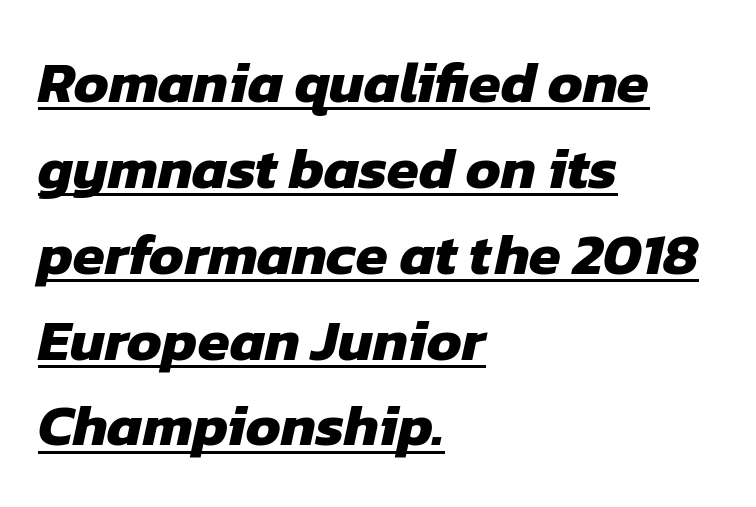
{"serif": "no", "bold": "yes", "weight": "heavy", "width": "normal", "stroke_contrast": "low", "x_height": "medium", "monospaced": "no", "underline": "yes", "align": "left", "line_spacing": "normal", "line_spacing_ratio": 1.48, "letter_spacing": "normal", "letter_spacing_em": 0.0, "glyph_px": 58}
